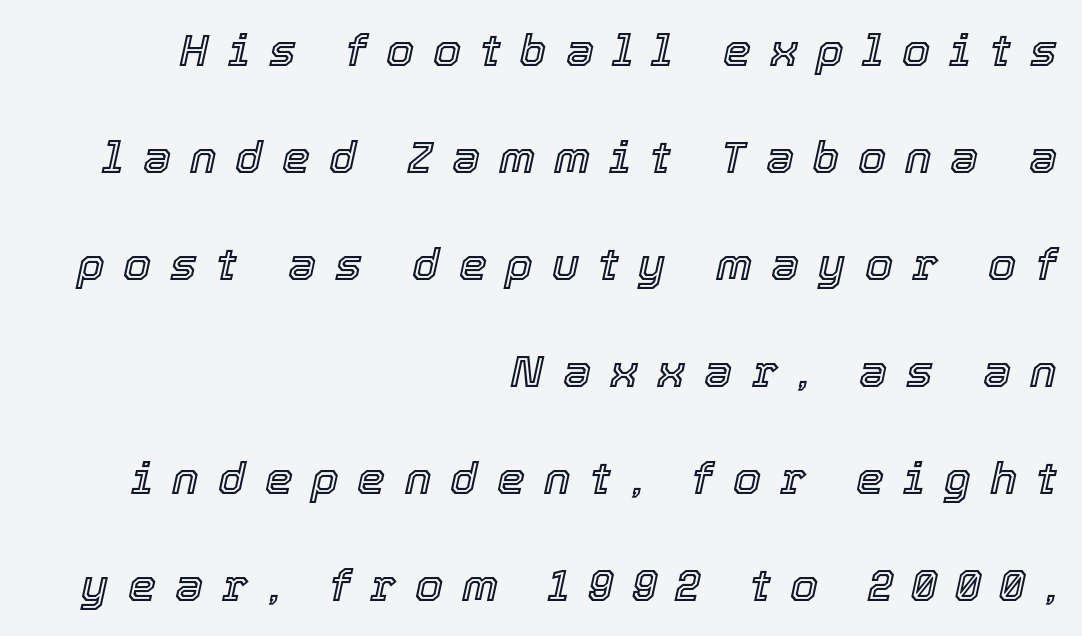
Honestly, there is no underline to notice here at all. One glance says open: line gaps are wider than usual. Tall strokes in this sample are angled rather than plumb. A flush-right, rag-left setting is used for this passage.
